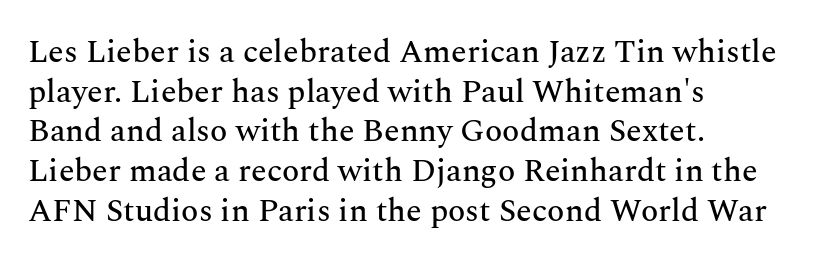
Q: Is the text italic (slanted)? A: No, it is upright.
Q: Is the typeface a serif or a sans-serif typeface? A: Serif.
Q: Is the text underlined? A: No.
Q: How is the paragraph aligned? A: Left-aligned.
Q: Is the spacing between letters normal or unusually wide? A: Normal.
Q: Width (condensed, normal, or wide)? A: Normal.
Q: Stroke contrast? A: Medium.
Q: x-height? A: Medium.
Q: Monospaced? A: No.
